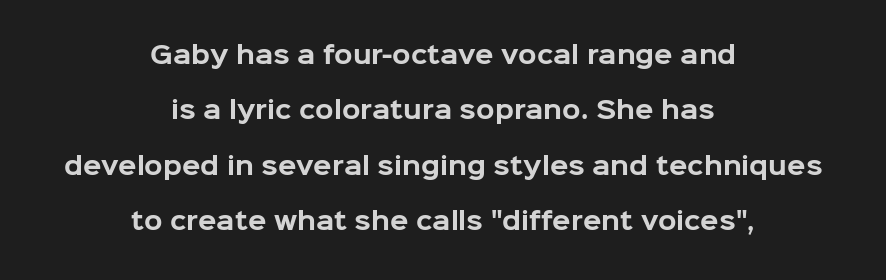
{"italic": "no", "bold": "yes", "underline": "no", "align": "center", "line_spacing": "loose", "line_spacing_ratio": 2.31, "letter_spacing": "normal", "letter_spacing_em": 0.0, "glyph_px": 24}
